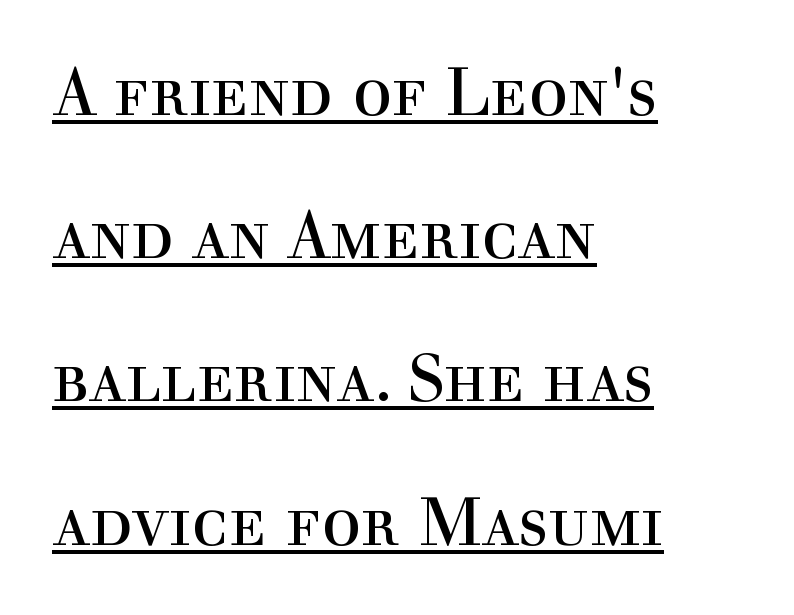
Caption: standard tracking, unaltered. Notice how the stems are strictly vertical — no italics here. These lines are composed in type with serifs. Proportional: the letters do not fall into vertical columns. Line beginnings align vertically; line endings do not.
